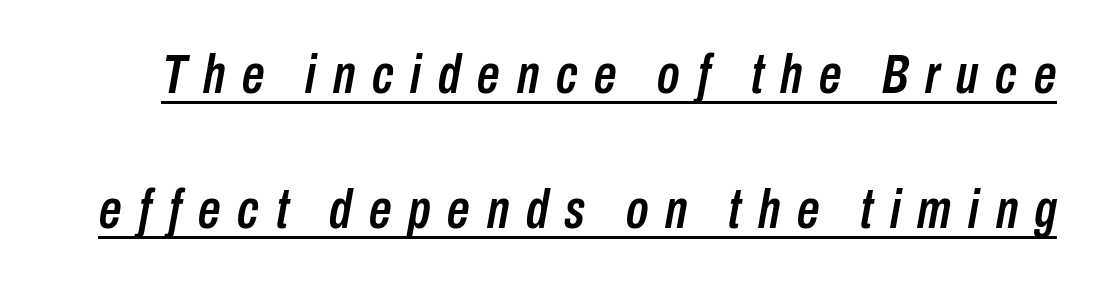
The designer dialed line spacing up above the default. Spacing between characters has been opened up far beyond the box default. The rendering uses the underline text-decoration. Spacing verdict: proportional, widths tailored to each character. The text carries the slant typical of an italic or oblique font.
